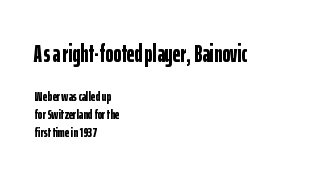
{"italic": "no", "bold": "yes", "underline": "no", "align": "left", "line_spacing": "normal", "line_spacing_ratio": 1.31, "letter_spacing": "normal", "letter_spacing_em": 0.0, "larger_block": "first", "size_ratio": 1.71, "glyph_px": 24}
